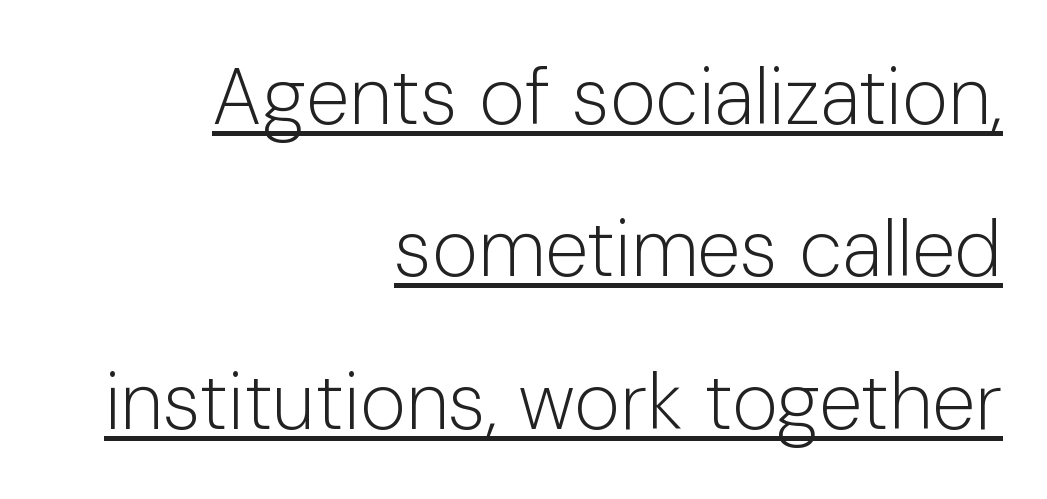
{"serif": "no", "italic": "no", "bold": "no", "weight": "light", "width": "normal", "stroke_contrast": "low", "x_height": "medium", "monospaced": "no", "underline": "yes", "align": "right", "line_spacing": "loose", "line_spacing_ratio": 1.93, "letter_spacing": "normal", "letter_spacing_em": 0.0, "glyph_px": 79}
